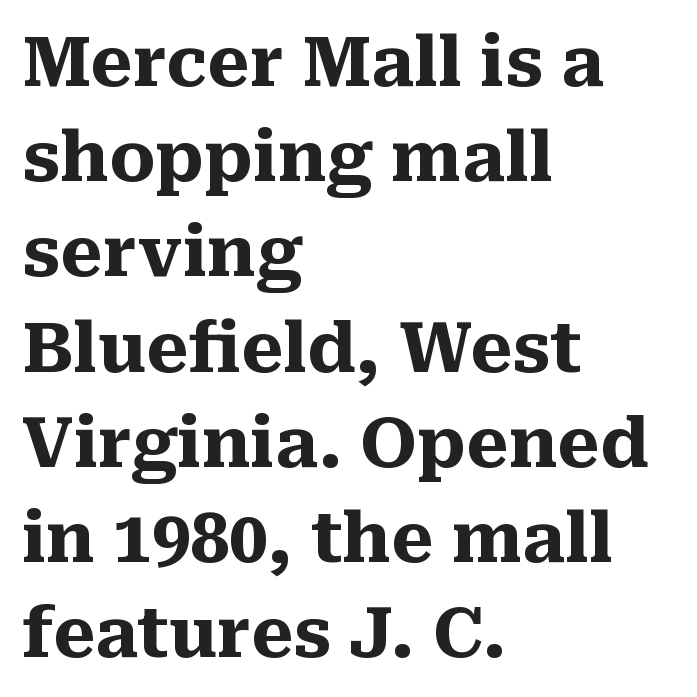
The image shows 69 px heavy serif type, upright; set left-aligned, normal line spacing (1.38x), normal letter spacing, not underlined; medium stroke contrast and a medium x-height.
